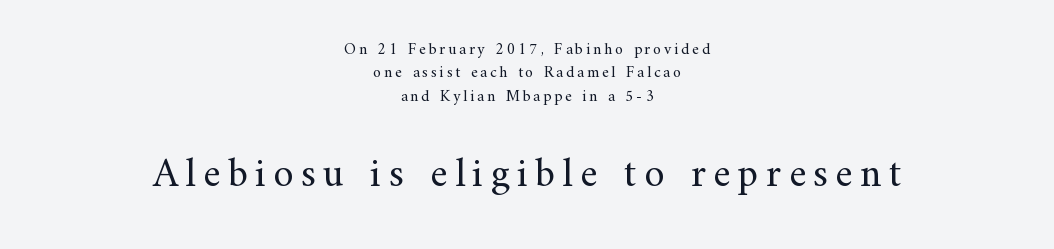
Q: Is the text bold? A: No.
Q: Is the text italic (slanted)? A: No, it is upright.
Q: Is the typeface a serif or a sans-serif typeface? A: Serif.
Q: Is the text underlined? A: No.
Q: How is the paragraph aligned? A: Centered.
Q: Is the spacing between lines tight, normal or loose? A: Normal.
Q: Which block of text is set in a larger size, the first (top) or the second (bottom)? A: The second (bottom) one.
Q: Width (condensed, normal, or wide)? A: Normal.
Q: Stroke contrast? A: Medium.
Q: x-height? A: Small.
Q: Monospaced? A: No.
